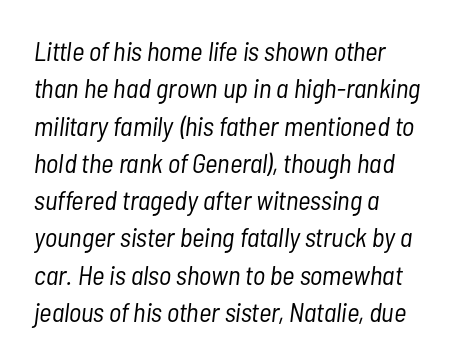
The tracking reads as untouched default to a designer's eye. If you measured baseline to baseline, you'd find a middling distance. The strokes carry an ordinary text weight at most. The axis of the letterforms is tilted away from vertical. Teacher's note: observe the even left margin — that is flush-left alignment. Letters rest on an invisible, unmarked baseline.
